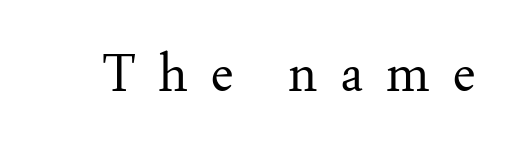
Words appear elongated and porous because spacing is wide. Think of a printed novel: that variable character pitch is what you see here. Unbolded letterforms with no extra heft. Letterform terminals end in serifs throughout the passage. Unmarked baselines from the first word to the last.
